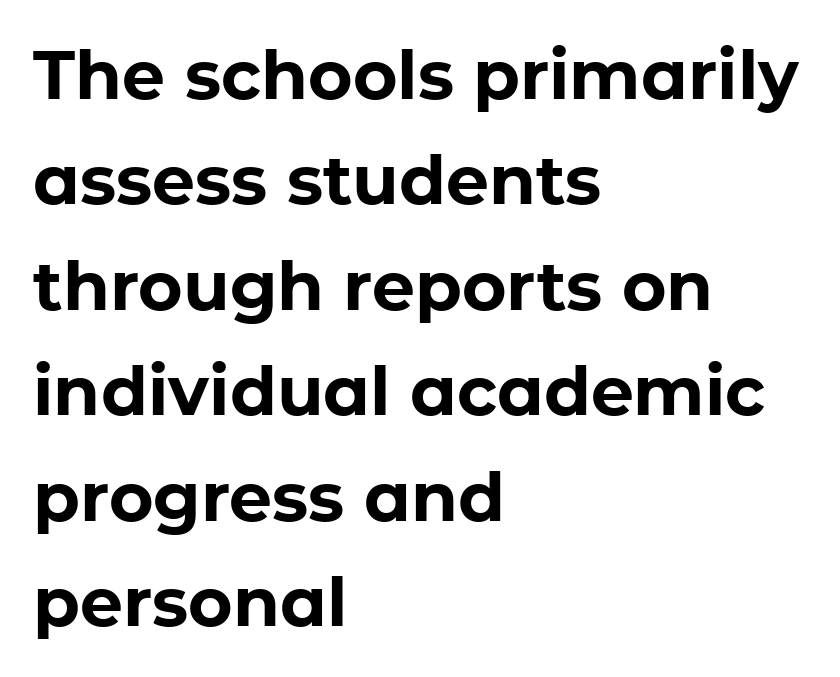
Heavy, bold letterforms. Which margin do the lines hug? The left one — the right edge is uneven. A typesetter would call this leading conventional body-copy spacing. Honestly, there is no underline to notice here at all.
